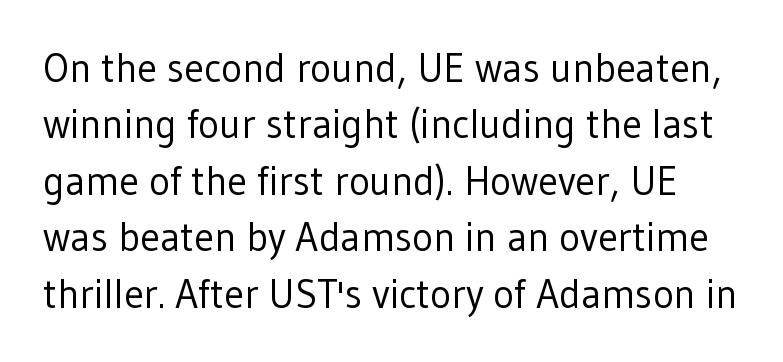
Counters stay open thanks to moderate or lighter strokes. The typography opts for an upright posture over an oblique one. Inter-character spacing is left at the font's built-in metrics. The typeface chosen for these lines omits serifs. This rendering features lettering with no underline.
